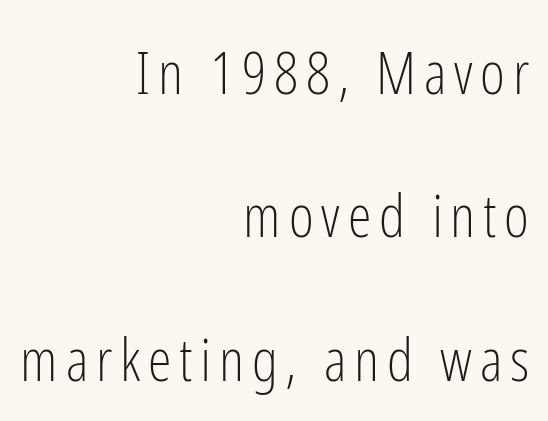
No italicization has been applied; the sample stays upright. This reads as an unemphasized weight, regular at the heaviest. Is there much room between lines? Yes — plenty of vertical air separates them. The paragraph shown leans on its right margin. This sample has the flowing, uneven cadence of proportional lettering.
